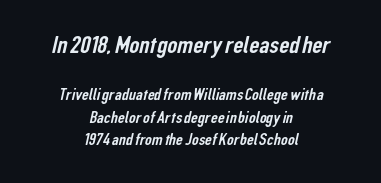
The designer left line spacing at the default. Note: larger setting up top, smaller setting below. Just letters on the line, the space beneath them empty. Does extra space separate the letters? No, they use regular spacing.
